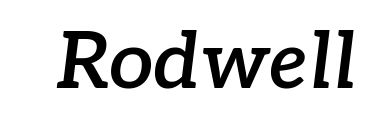
The image shows 79 px semibold serif type, italic (leaning right); set normal letter spacing, not underlined; low stroke contrast and a medium x-height.
